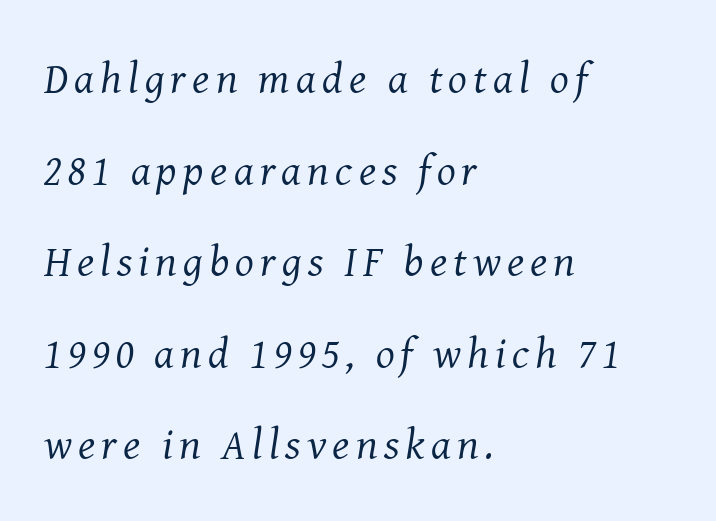
Q: Is the text bold? A: No.
Q: Is the text italic (slanted)? A: Yes, it leans right by about 8 degrees.
Q: Is the typeface a serif or a sans-serif typeface? A: Serif.
Q: Is the text underlined? A: No.
Q: How is the paragraph aligned? A: Left-aligned.
Q: Is the spacing between lines tight, normal or loose? A: Loose.
Q: Width (condensed, normal, or wide)? A: Normal.
Q: Stroke contrast? A: Medium.
Q: x-height? A: Medium.
Q: Monospaced? A: No.
